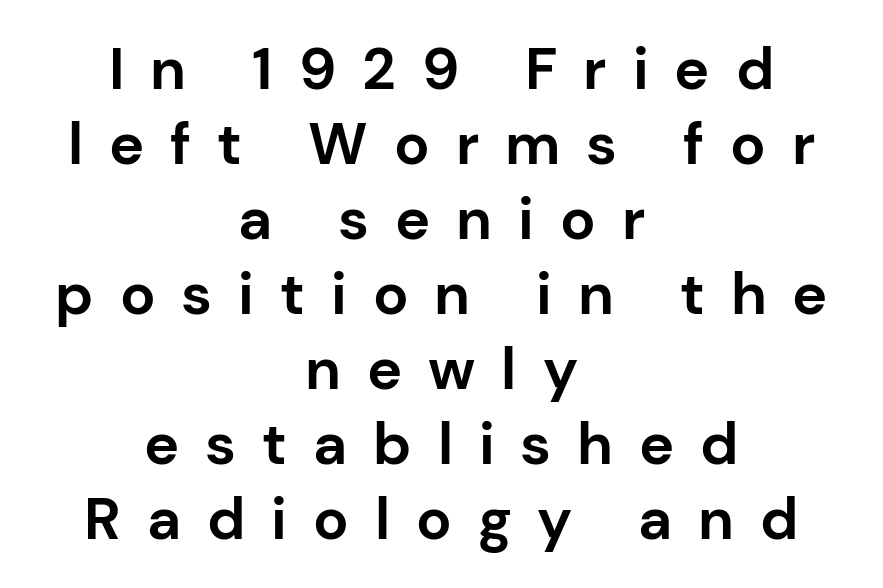
The image shows 59 px bold sans-serif type, upright; set centered, normal line spacing (1.27x), unusually wide letter spacing (+0.44 em), not underlined; low stroke contrast and a medium x-height.
